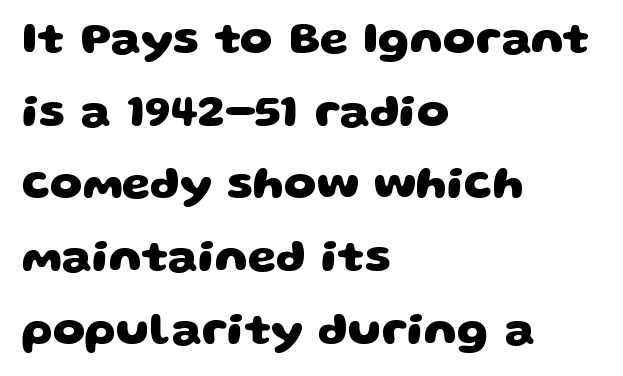
The gap between lines stays unmarked. If you measured baseline to baseline, you'd find a middling distance. These lines are rendered in a variable-pitch font. All the whitespace from short lines collects on the right.
